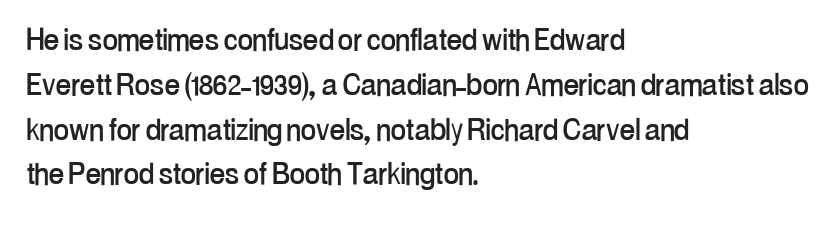
The image shows 37 px condensed sans-serif type, upright; set left-aligned, line spacing 1.21x, normal letter spacing, not underlined; low stroke contrast and a medium x-height.
